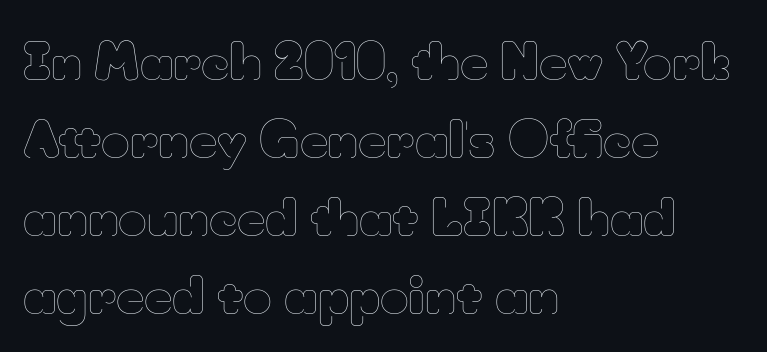
Letters rest on an invisible, unmarked baseline. Weight class: somewhere from thin through regular. If you measured baseline to baseline, you'd find a middling distance. The rendering anchors every line to the left-hand side.
